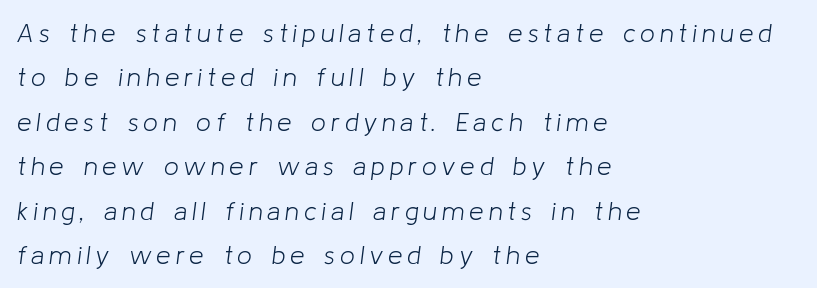
The image shows 26 px text type, italic (leaning right); set left-aligned, line spacing 1.71x, not underlined.
